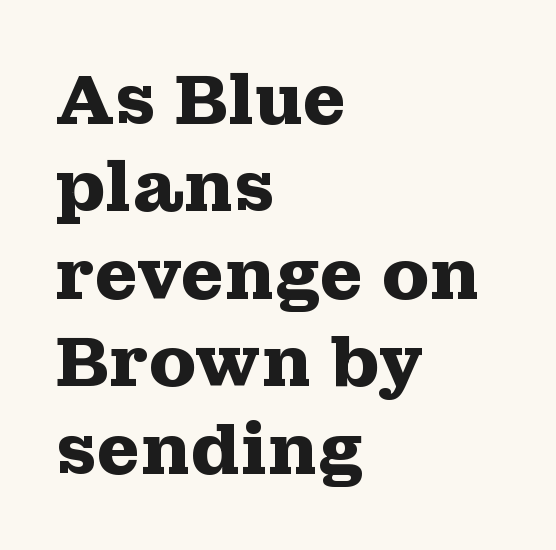
{"serif": "yes", "italic": "no", "bold": "yes", "weight": "heavy", "width": "wide", "stroke_contrast": "medium", "x_height": "medium", "monospaced": "no", "underline": "no", "align": "left", "line_spacing": "normal", "line_spacing_ratio": 1.25, "letter_spacing": "normal", "letter_spacing_em": 0.0, "glyph_px": 70}
